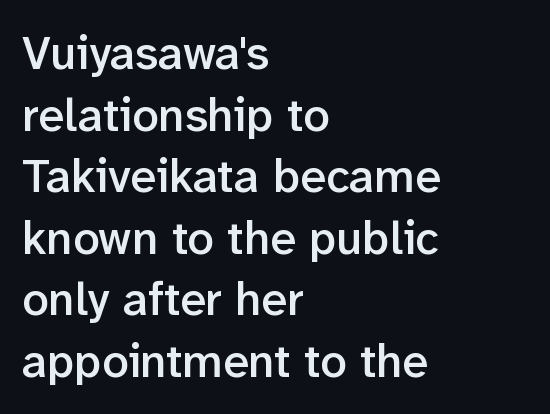
Q: Is the text bold? A: Semi-bold.
Q: Is the text italic (slanted)? A: No, it is upright.
Q: Is the typeface a serif or a sans-serif typeface? A: Sans-serif.
Q: Is the text underlined? A: No.
Q: How is the paragraph aligned? A: Left-aligned.
Q: Is the spacing between letters normal or unusually wide? A: Normal.
Q: Is the spacing between lines tight, normal or loose? A: Normal.
Q: Width (condensed, normal, or wide)? A: Normal.
Q: Stroke contrast? A: Low.
Q: x-height? A: Medium.
Q: Monospaced? A: No.
